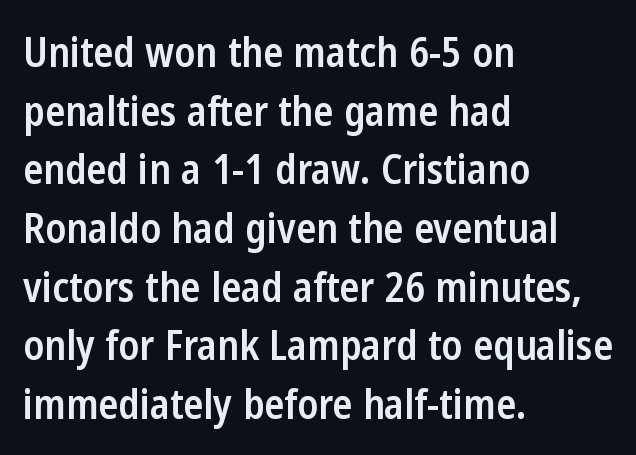
The image shows 41 px semibold, condensed sans-serif type, upright; set left-aligned, normal line spacing (1.43x), normal letter spacing, not underlined; low stroke contrast and a medium x-height.
